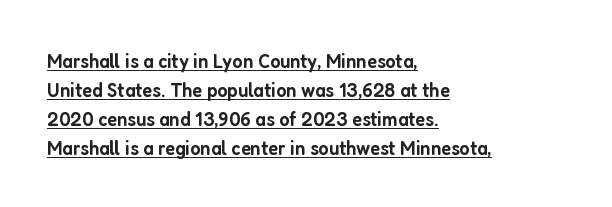
Q: Is the text bold? A: Semi-bold.
Q: Is the text italic (slanted)? A: No, it is upright.
Q: Is the text underlined? A: Yes.
Q: How is the paragraph aligned? A: Left-aligned.
Q: Is the spacing between letters normal or unusually wide? A: Normal.
Q: Is the spacing between lines tight, normal or loose? A: Normal.
